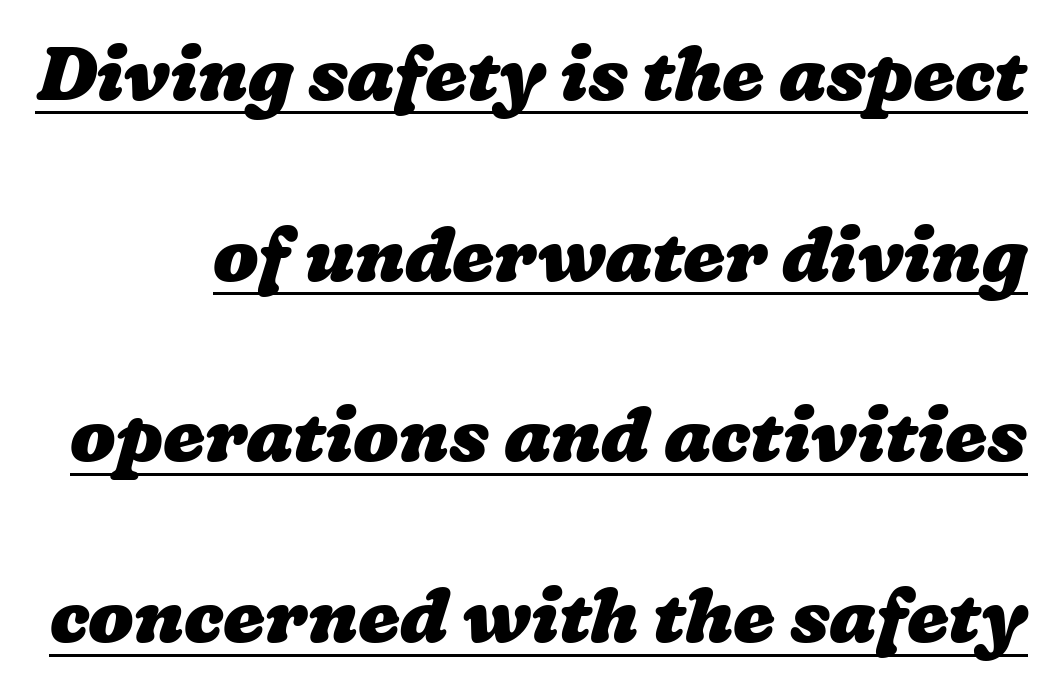
{"bold": "yes", "weight": "heavy", "width": "wide", "stroke_contrast": "low", "x_height": "medium", "monospaced": "no", "underline": "yes", "line_spacing": "loose", "line_spacing_ratio": 2.41, "letter_spacing": "normal", "letter_spacing_em": 0.0, "glyph_px": 75}
